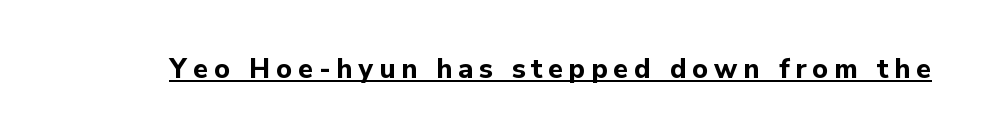
Q: Is the text bold? A: Yes.
Q: Is the text italic (slanted)? A: No, it is upright.
Q: Is the text underlined? A: Yes.
Q: Is the spacing between letters normal or unusually wide? A: Unusually wide.
